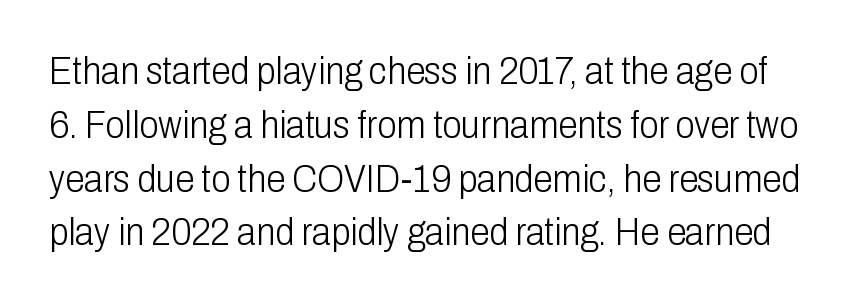
{"serif": "no", "italic": "no", "bold": "no", "weight": "light", "width": "condensed", "stroke_contrast": "low", "x_height": "medium", "monospaced": "no", "underline": "no", "line_spacing": "normal", "line_spacing_ratio": 1.38, "letter_spacing": "normal", "letter_spacing_em": 0.0, "glyph_px": 39}
